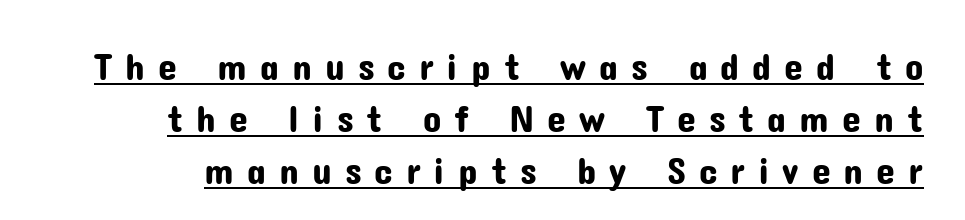
Is this a fixed-width face? No — the glyphs have proportional, varying widths. It's the straight-up-and-down kind of type. Nothing sits at the stroke ends, so this counts as sans-serif. The rendering uses a moderate line-height, typical for paragraphs.
